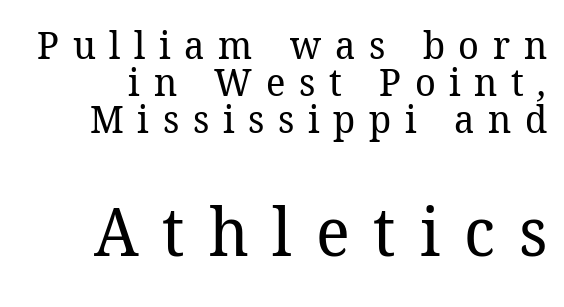
Q: Is the text bold? A: No.
Q: Is the typeface a serif or a sans-serif typeface? A: Serif.
Q: Is the text underlined? A: No.
Q: Is the spacing between letters normal or unusually wide? A: Unusually wide.
Q: Is the spacing between lines tight, normal or loose? A: Tight.
Q: Which block of text is set in a larger size, the first (top) or the second (bottom)? A: The second (bottom) one.
Q: Width (condensed, normal, or wide)? A: Normal.
Q: Stroke contrast? A: Low.
Q: x-height? A: Medium.
Q: Monospaced? A: No.
